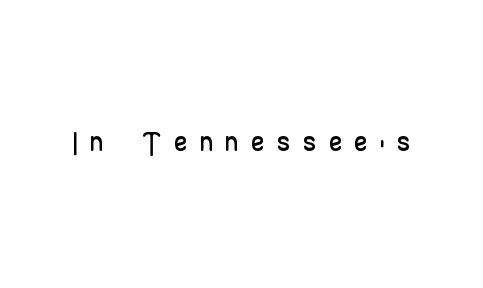
Q: Is the text italic (slanted)? A: No, it is upright.
Q: Is the typeface a serif or a sans-serif typeface? A: Sans-serif.
Q: Is the text underlined? A: No.
Q: Is the spacing between letters normal or unusually wide? A: Unusually wide.
Q: Width (condensed, normal, or wide)? A: Wide.
Q: Stroke contrast? A: Low.
Q: x-height? A: Small.
Q: Monospaced? A: No.
